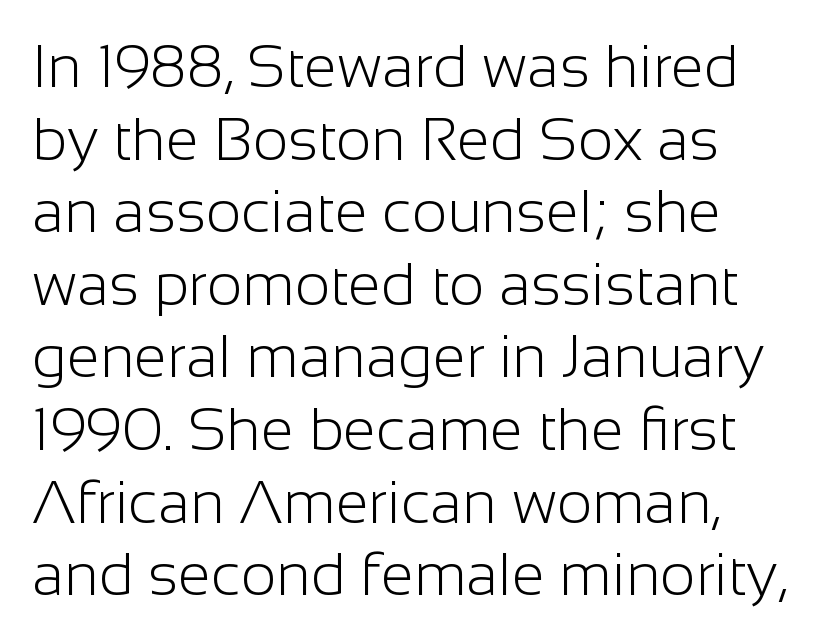
{"serif": "no", "italic": "no", "bold": "no", "weight": "light", "width": "normal", "stroke_contrast": "low", "x_height": "medium", "monospaced": "no", "underline": "no", "align": "left", "line_spacing_ratio": 1.21, "letter_spacing": "normal", "letter_spacing_em": 0.0, "glyph_px": 60}
